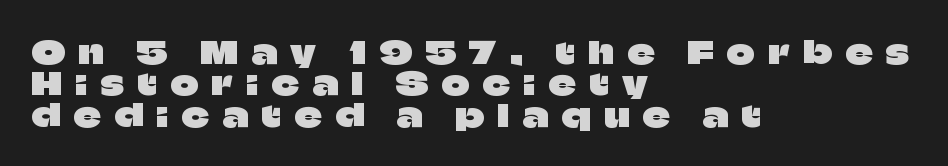
The image shows 30 px sans-serif type, upright; set left-aligned, tight line spacing (1.05x), unusually wide letter spacing (+0.45 em), not underlined; low stroke contrast and a large x-height.
